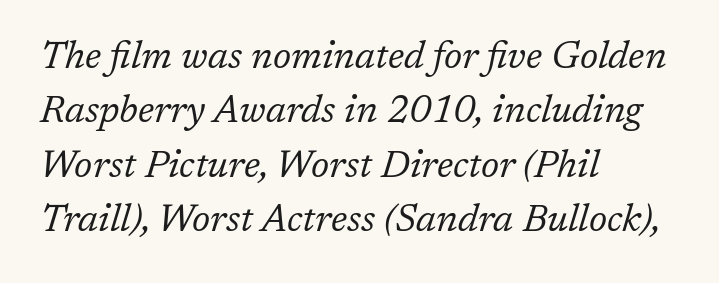
The image shows 38 px regular-weight serif type, italic (leaning right); set left-aligned, normal line spacing (1.43x), normal letter spacing, not underlined; low stroke contrast and a medium x-height.
